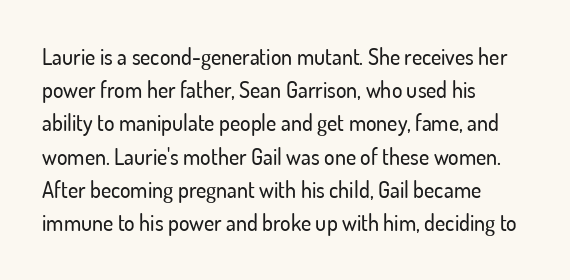
The image shows 22 px text type, upright; set left-aligned, normal line spacing (1.51x), normal letter spacing, not underlined.
